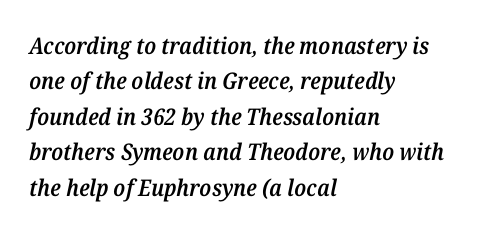
The image shows 23 px text type, italic (leaning right); set left-aligned, normal line spacing (1.54x), normal letter spacing, not underlined.
